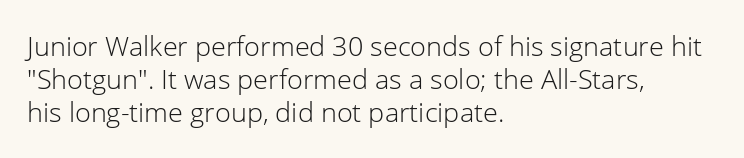
The image shows 27 px text type, upright; set left-aligned, line spacing 1.23x, normal letter spacing, not underlined.
